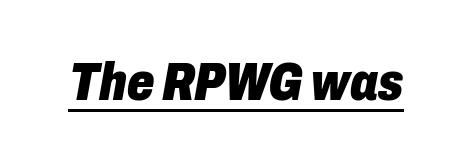
Q: Is the text bold? A: Yes.
Q: Is the text italic (slanted)? A: Yes, it leans right by about 10 degrees.
Q: Is the text underlined? A: Yes.
Q: Is the spacing between letters normal or unusually wide? A: Normal.
Q: Width (condensed, normal, or wide)? A: Condensed.
Q: Stroke contrast? A: Low.
Q: x-height? A: Medium.
Q: Monospaced? A: No.
